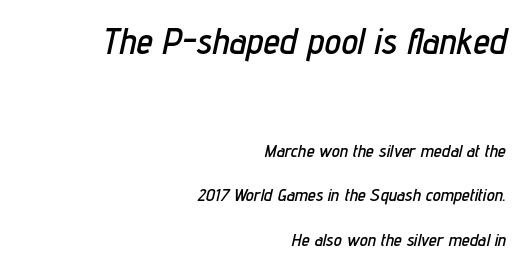
The image shows 37 px condensed type, italic (leaning right); set right-aligned, loose line spacing (2.47x), normal letter spacing, not underlined; the first (top) block is 2.06x larger; low stroke contrast and a medium x-height.
